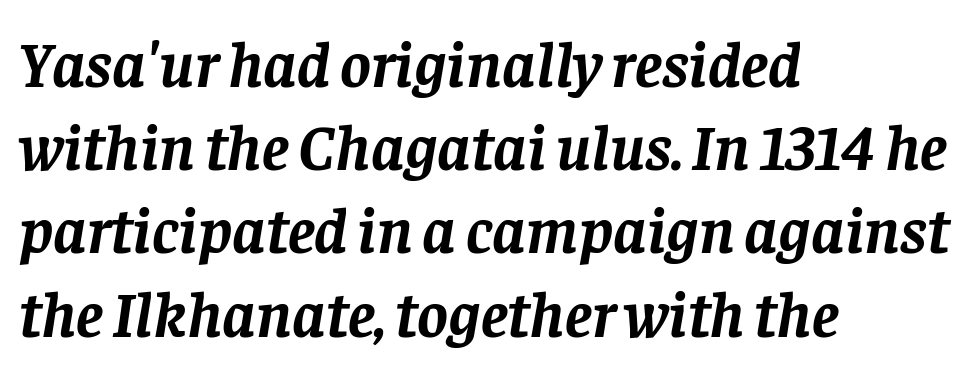
Yep, those are serifs on the letters. Notice how thick the strokes are: this is what a full bold looks like. Any mark beneath the type? The region is blank. This block has exactly the height ordinary leading produces.
